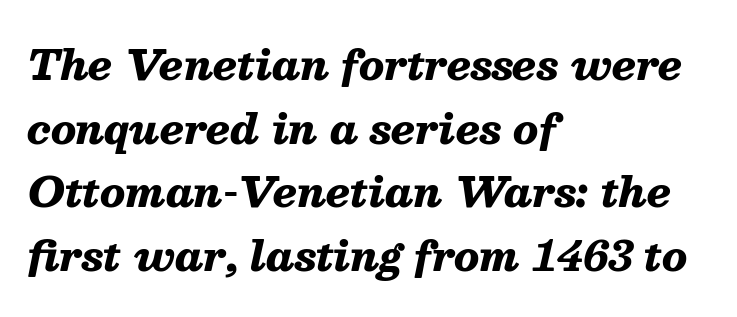
{"italic": "yes", "lean": "right", "slant_degrees": 13, "bold": "yes", "weight": "heavy", "width": "normal", "stroke_contrast": "medium", "x_height": "medium", "monospaced": "no", "underline": "no", "align": "left", "line_spacing": "normal", "line_spacing_ratio": 1.55, "letter_spacing": "normal", "letter_spacing_em": 0.0, "glyph_px": 41}
